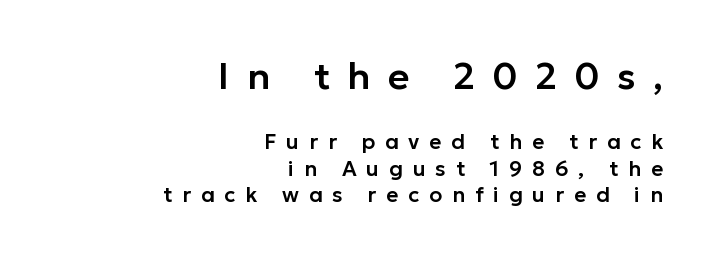
Q: Is the text italic (slanted)? A: No, it is upright.
Q: Is the typeface a serif or a sans-serif typeface? A: Sans-serif.
Q: Is the text underlined? A: No.
Q: How is the paragraph aligned? A: Right-aligned.
Q: Is the spacing between letters normal or unusually wide? A: Unusually wide.
Q: Is the spacing between lines tight, normal or loose? A: Normal.
Q: Which block of text is set in a larger size, the first (top) or the second (bottom)? A: The first (top) one.
Q: Width (condensed, normal, or wide)? A: Normal.
Q: Stroke contrast? A: Low.
Q: x-height? A: Medium.
Q: Monospaced? A: No.
